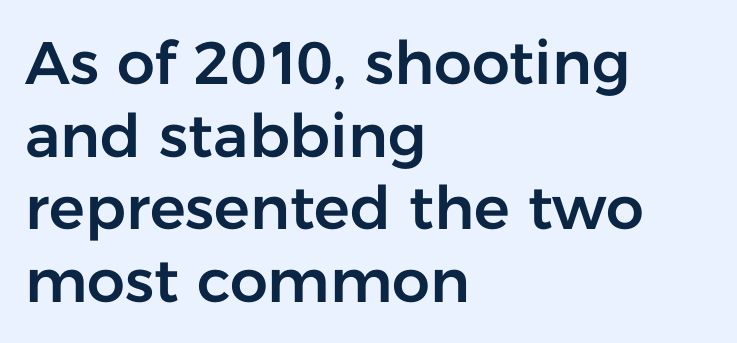
{"serif": "no", "italic": "no", "width": "normal", "stroke_contrast": "low", "x_height": "medium", "monospaced": "no", "underline": "no", "align": "left", "line_spacing_ratio": 1.21, "letter_spacing": "normal", "letter_spacing_em": 0.0, "glyph_px": 60}
